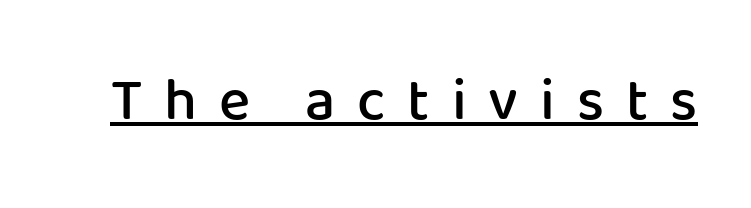
The rendered words wear a rule along their underside. Here the designer chose a conventional face with non-uniform glyph widths. Weight: semibold (demi). Here the glyphs are tracked loosely, breaking word shapes into spaced letters. These lines are composed in type without serifs. You can tell it's not italic because the verticals are truly vertical.
